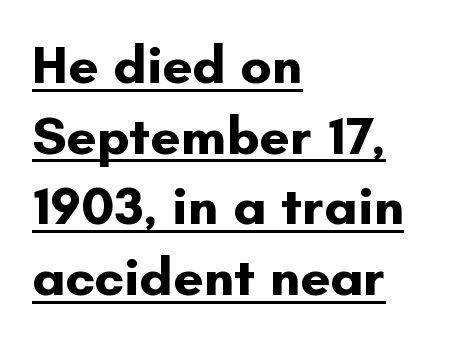
Q: Is the text bold? A: Yes.
Q: Is the text italic (slanted)? A: No, it is upright.
Q: Is the typeface a serif or a sans-serif typeface? A: Sans-serif.
Q: Is the text underlined? A: Yes.
Q: How is the paragraph aligned? A: Left-aligned.
Q: Is the spacing between letters normal or unusually wide? A: Normal.
Q: Is the spacing between lines tight, normal or loose? A: Normal.
Q: Width (condensed, normal, or wide)? A: Normal.
Q: Stroke contrast? A: Low.
Q: x-height? A: Small.
Q: Monospaced? A: No.
